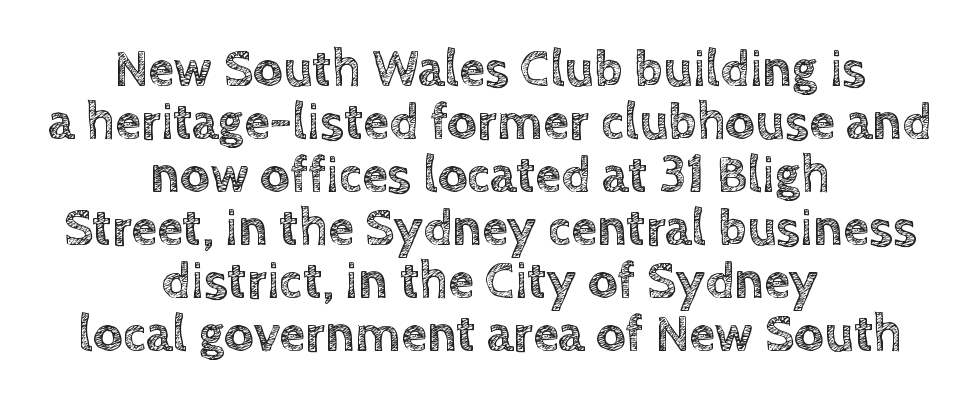
Q: Is the text italic (slanted)? A: No, it is upright.
Q: Is the text underlined? A: No.
Q: How is the paragraph aligned? A: Centered.
Q: Is the spacing between letters normal or unusually wide? A: Normal.
Q: Is the spacing between lines tight, normal or loose? A: Tight.
Q: Width (condensed, normal, or wide)? A: Normal.
Q: x-height? A: Large.
Q: Monospaced? A: No.
